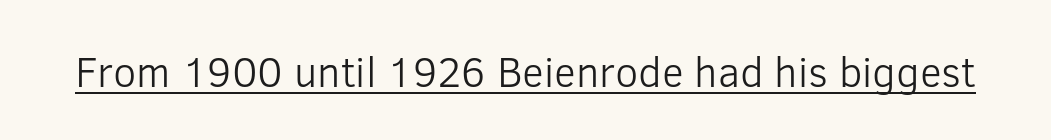
If you drew a line through each stem, it would be perfectly vertical. Decoration check: the copy is underlined. Looks like regular typesetting: each glyph gets only the width it needs. Is this a heavy cut? Hardly; it is regular or lighter.
